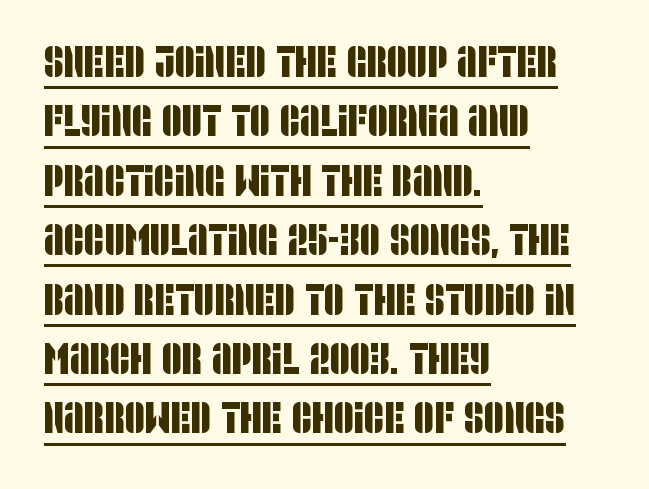
The image shows 44 px condensed sans-serif type; set left-aligned, normal line spacing (1.35x), normal letter spacing, underlined; low stroke contrast and a large x-height.
